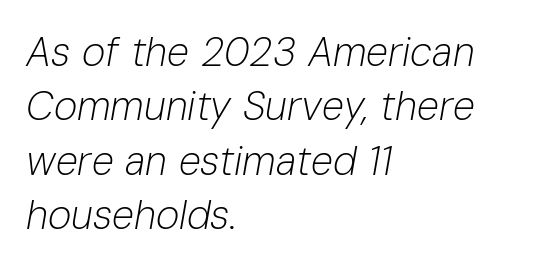
Line starts are locked; line ends wander. Here the designer chose a conventional face with non-uniform glyph widths. Heaviness? Minimal to ordinary, like unemphasized prose. The horizontal fit of the characters is conventional and even. Is there much room between lines? A standard amount, neither cramped nor airy.
